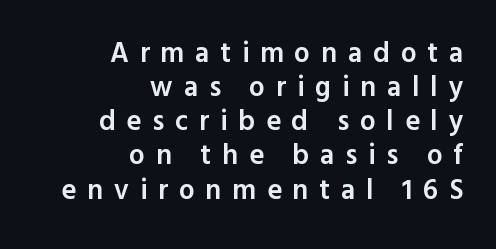
The image shows 28 px semibold sans-serif type, upright; set right-aligned, line spacing 1.22x, unusually wide letter spacing (+0.39 em), not underlined; a medium x-height.
